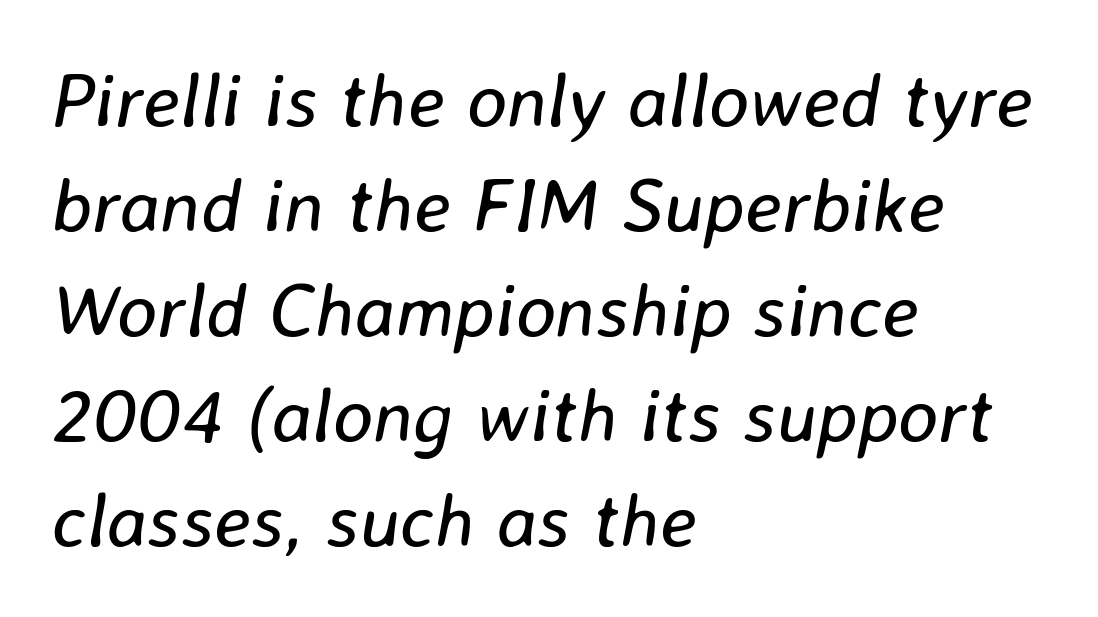
This sample keeps an unexceptional amount of space between lines. The face used here is rendered with its standard letterfit. The characters are drawn with everyday or finer stroke widths. These lines are rendered in a variable-pitch font. A typesetter would mark this as italic.
